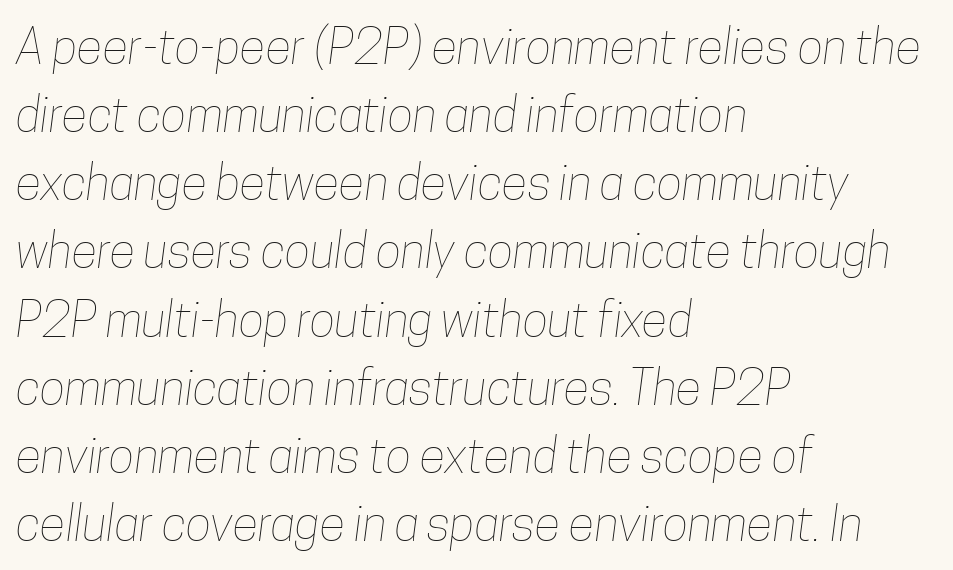
Q: Is the text bold? A: No.
Q: Is the text underlined? A: No.
Q: How is the paragraph aligned? A: Left-aligned.
Q: Is the spacing between letters normal or unusually wide? A: Normal.
Q: Is the spacing between lines tight, normal or loose? A: Normal.
Q: Width (condensed, normal, or wide)? A: Condensed.
Q: Stroke contrast? A: Low.
Q: x-height? A: Medium.
Q: Monospaced? A: No.
